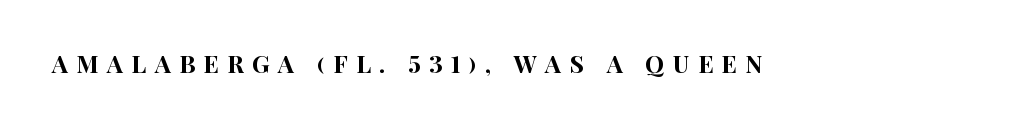
Posture: straight, roman, zero tilt. Descender tails drop into unmarked territory. There is plenty of visible air inserted between adjacent glyphs.
